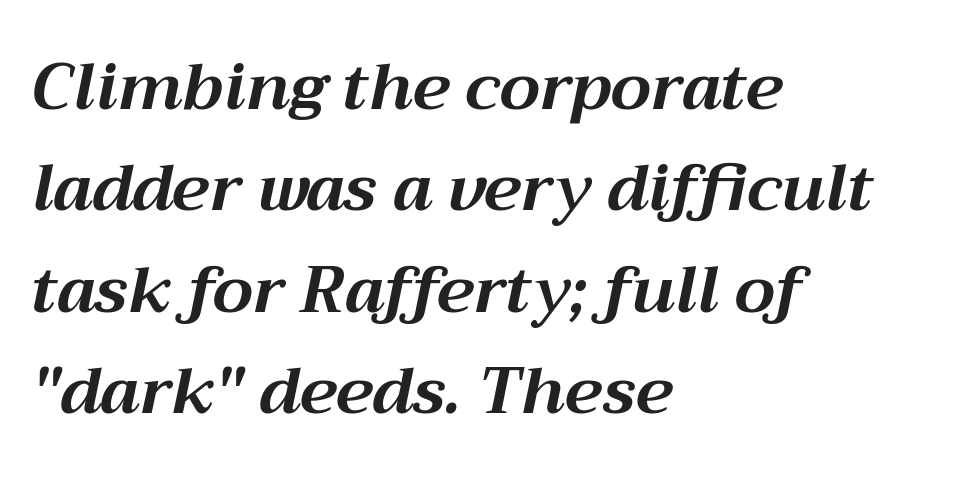
The image shows 65 px bold type, italic (leaning right); set left-aligned, normal line spacing (1.56x), normal letter spacing, not underlined; medium stroke contrast and a medium x-height.
